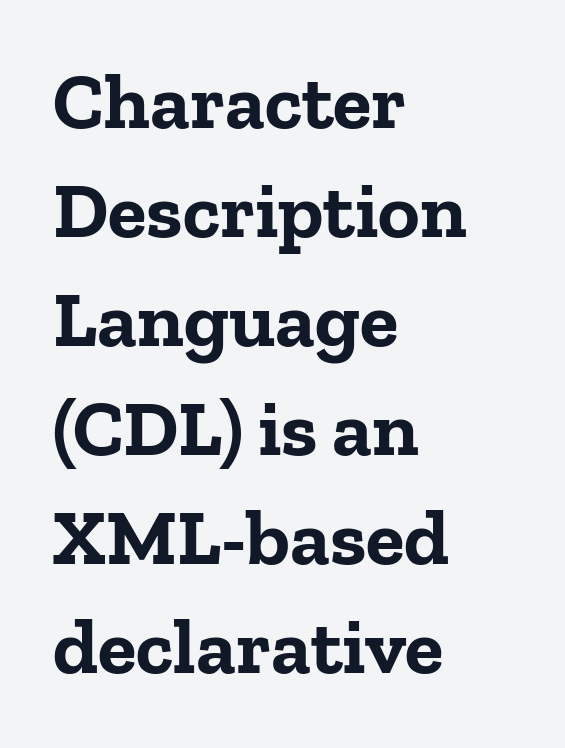
{"serif": "yes", "italic": "no", "bold": "yes", "weight": "bold", "width": "normal", "stroke_contrast": "low", "x_height": "medium", "monospaced": "no", "underline": "no", "align": "left", "line_spacing": "normal", "line_spacing_ratio": 1.38, "letter_spacing": "normal", "letter_spacing_em": 0.0, "glyph_px": 79}
